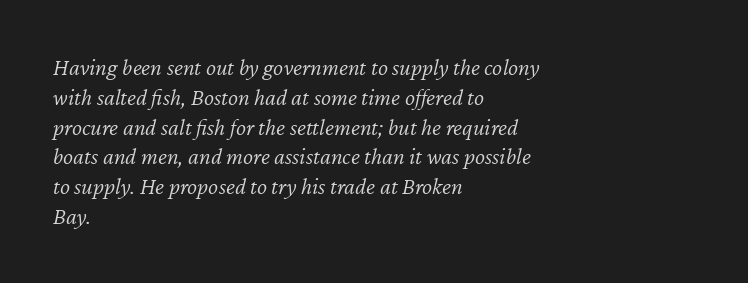
Q: Is the text bold? A: No.
Q: Is the text italic (slanted)? A: Yes, it leans right by about 12 degrees.
Q: Is the text underlined? A: No.
Q: How is the paragraph aligned? A: Left-aligned.
Q: Is the spacing between letters normal or unusually wide? A: Normal.
